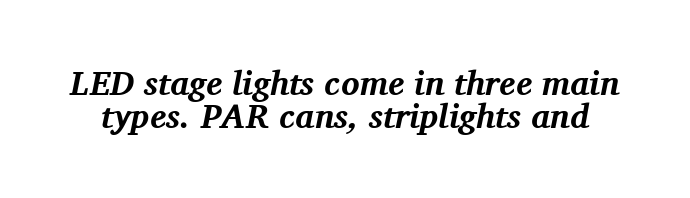
Is this a sans? No — the strokes have serifs. Characters are canted at an angle relative to the baseline's perpendicular. The type is set solid horizontally, with unmodified tracking. What weight is shown? A full bold with thick strokes. Bare-footed words on every line.
